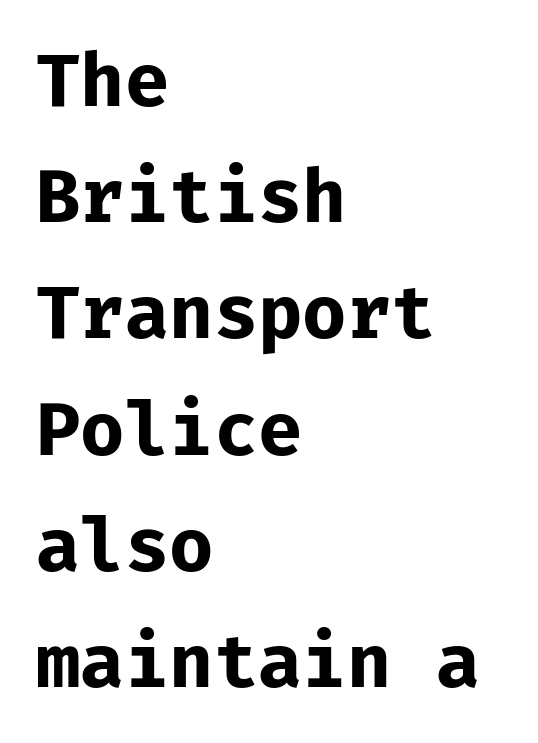
Q: Is the text bold? A: Yes.
Q: Is the text italic (slanted)? A: No, it is upright.
Q: Is the typeface a serif or a sans-serif typeface? A: Sans-serif.
Q: Is the text underlined? A: No.
Q: How is the paragraph aligned? A: Left-aligned.
Q: Is the spacing between letters normal or unusually wide? A: Normal.
Q: Is the spacing between lines tight, normal or loose? A: Normal.
Q: Width (condensed, normal, or wide)? A: Normal.
Q: Stroke contrast? A: Low.
Q: x-height? A: Medium.
Q: Monospaced? A: Yes.
